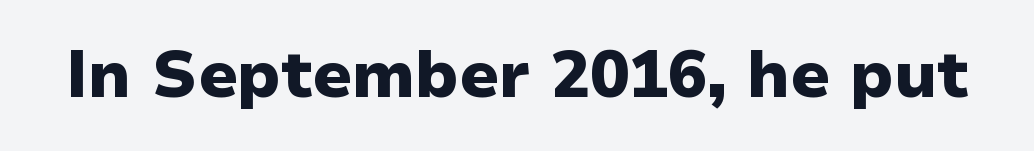
You could not count columns in this text — the font is proportionally spaced. The words here are not underlined. The face used here is a sans, in the tradition of grotesques and geometrics. A roman cut, with each character standing at attention. These words are printed bold, with thick strokes throughout. Each word holds together tightly as a unit, with standard inter-letter gaps.
